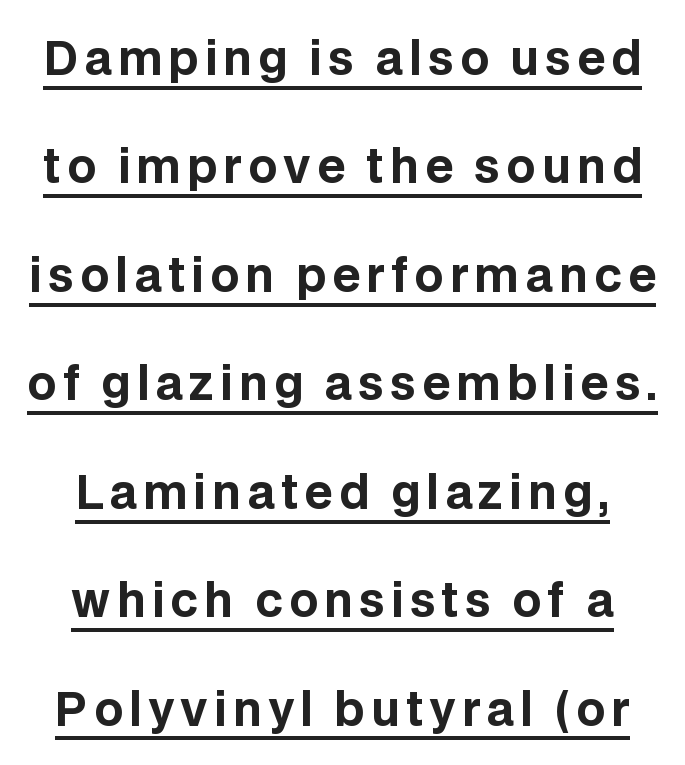
Q: Is the text bold? A: Yes.
Q: Is the text italic (slanted)? A: No, it is upright.
Q: Is the typeface a serif or a sans-serif typeface? A: Sans-serif.
Q: Is the text underlined? A: Yes.
Q: Is the spacing between lines tight, normal or loose? A: Loose.
Q: Width (condensed, normal, or wide)? A: Normal.
Q: Stroke contrast? A: Low.
Q: x-height? A: Large.
Q: Monospaced? A: No.
